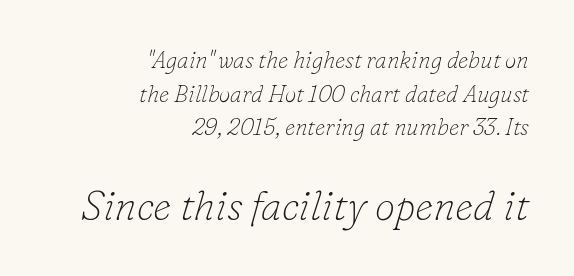
{"serif": "yes", "italic": "yes", "lean": "right", "slant_degrees": 16, "bold": "no", "weight": "thin", "width": "normal", "stroke_contrast": "low", "x_height": "small", "monospaced": "no", "underline": "no", "align": "right", "line_spacing": "normal", "line_spacing_ratio": 1.46, "letter_spacing": "normal", "letter_spacing_em": 0.0, "larger_block": "second", "size_ratio": 1.78, "glyph_px": 41}
